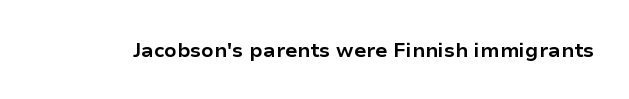
{"italic": "no", "bold": "yes", "underline": "no", "letter_spacing": "normal", "letter_spacing_em": 0.0, "glyph_px": 20}
